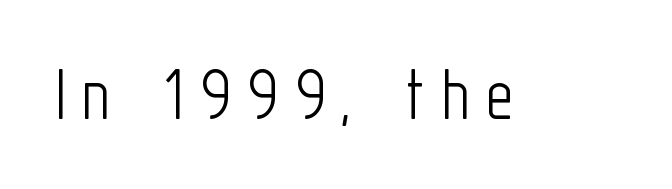
Q: Is the text bold? A: No.
Q: Is the text italic (slanted)? A: No, it is upright.
Q: Is the typeface a serif or a sans-serif typeface? A: Sans-serif.
Q: Is the text underlined? A: No.
Q: Is the spacing between letters normal or unusually wide? A: Unusually wide.
Q: Width (condensed, normal, or wide)? A: Condensed.
Q: Stroke contrast? A: Low.
Q: x-height? A: Medium.
Q: Monospaced? A: No.
